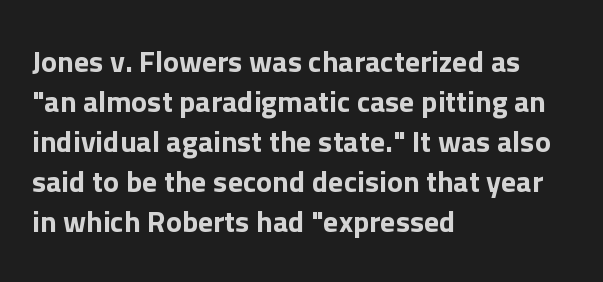
The image shows 30 px sans-serif type, upright; set left-aligned, normal line spacing (1.33x), normal letter spacing, not underlined; low stroke contrast and a medium x-height.
